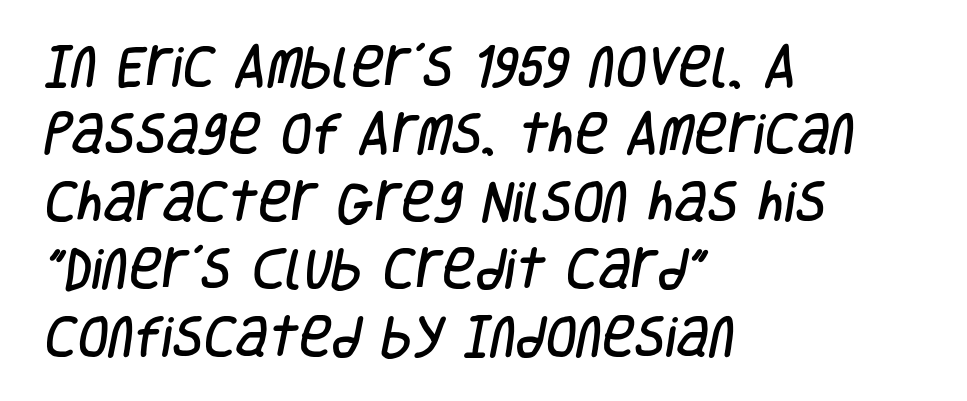
Q: Is the typeface a serif or a sans-serif typeface? A: Sans-serif.
Q: Is the text underlined? A: No.
Q: How is the paragraph aligned? A: Left-aligned.
Q: Is the spacing between letters normal or unusually wide? A: Normal.
Q: Is the spacing between lines tight, normal or loose? A: Normal.
Q: Width (condensed, normal, or wide)? A: Condensed.
Q: Stroke contrast? A: Low.
Q: x-height? A: Large.
Q: Monospaced? A: No.
